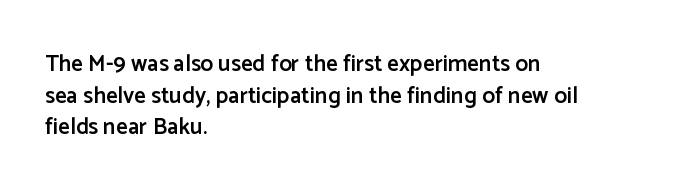
The image shows 23 px text type, upright; set left-aligned, normal line spacing (1.38x), normal letter spacing, not underlined.
